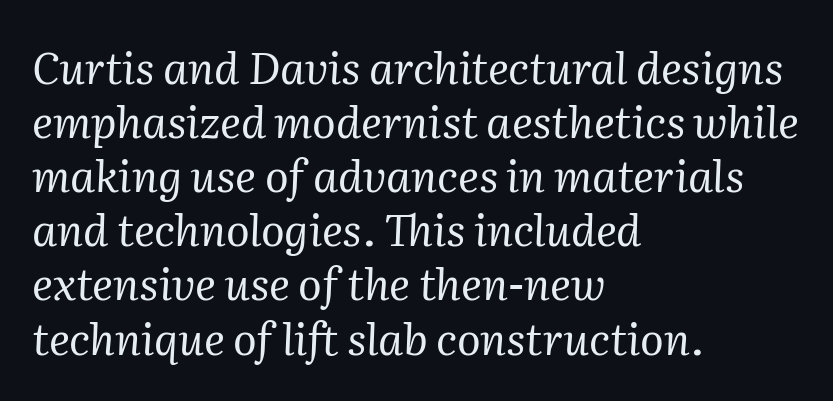
Inter-character spacing is left at the font's built-in metrics. Here the designer chose a conventional face with non-uniform glyph widths. Left-aligned paragraph, ragged on the right. The specimen reads as italic at a glance. Rule under the text: the space is simply empty.
